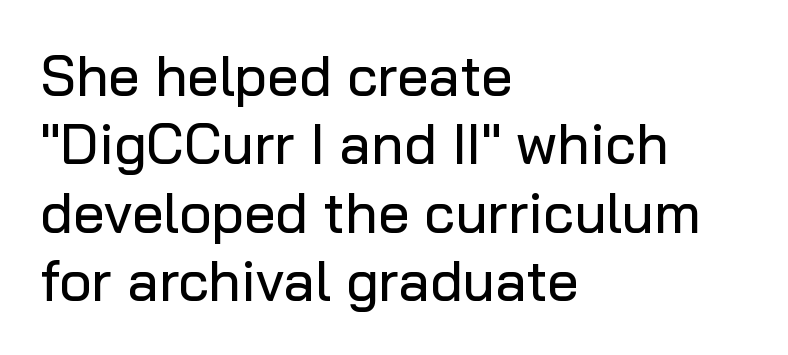
{"serif": "no", "italic": "no", "width": "normal", "stroke_contrast": "low", "x_height": "medium", "monospaced": "no", "underline": "no", "align": "left", "line_spacing_ratio": 1.22, "letter_spacing": "normal", "letter_spacing_em": 0.0, "glyph_px": 56}
